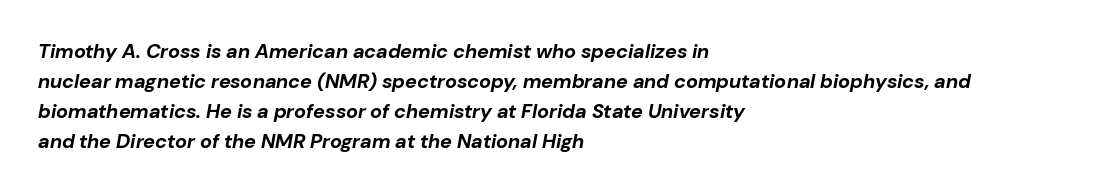
The lines in this sample share a left origin and differ only in where they stop. A typesetter would call this zero additional tracking. You can tell it's italic because the verticals aren't actually vertical. Clear beneath every line of the passage. Heft: maximum for text — a bold. The designer left line spacing at the default.
